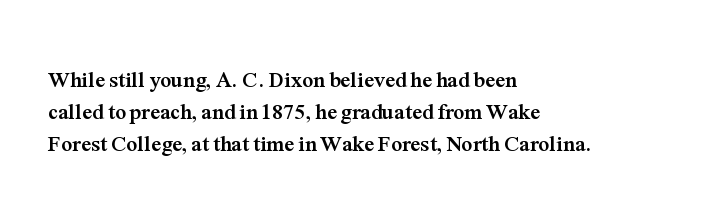
The image shows 22 px bold type, upright; set left-aligned, normal line spacing (1.45x), normal letter spacing, not underlined.
